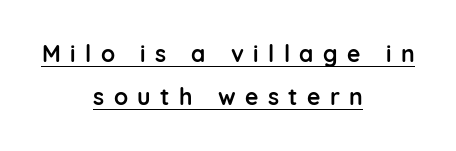
Decoration check: the copy is underlined. Which margin do the lines hug? Neither — every line sits in the middle. This is heavy type, rendered in bold. The face used here is rendered with a markedly widened letterfit. Italic: no, the glyphs are upright roman.
